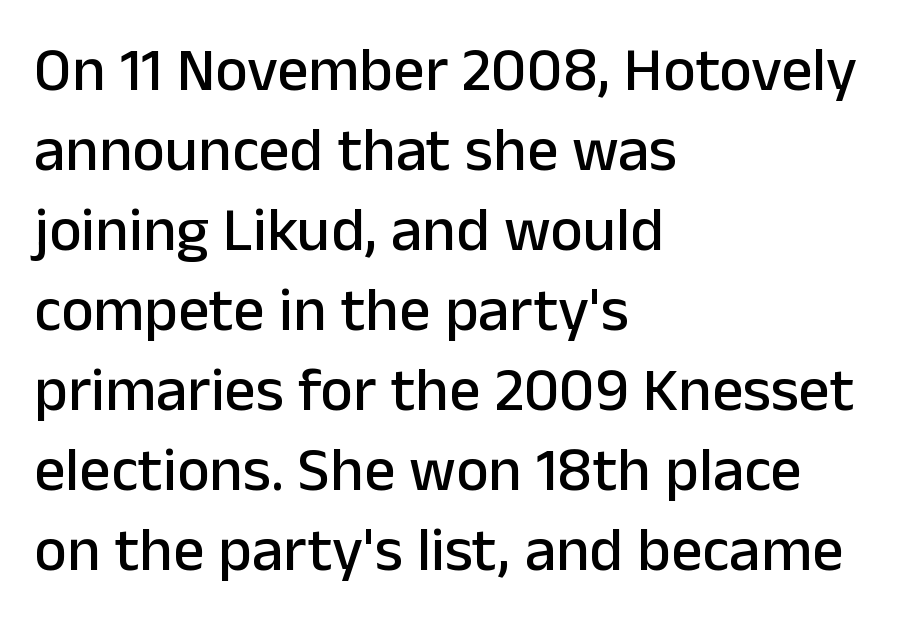
You could not count columns in this text — the font is proportionally spaced. Standard letterfit; no display-style spreading of the glyphs. Just letters on the line, the space beneath them empty. Reading down the block, your eye returns to a fixed left position each line.
